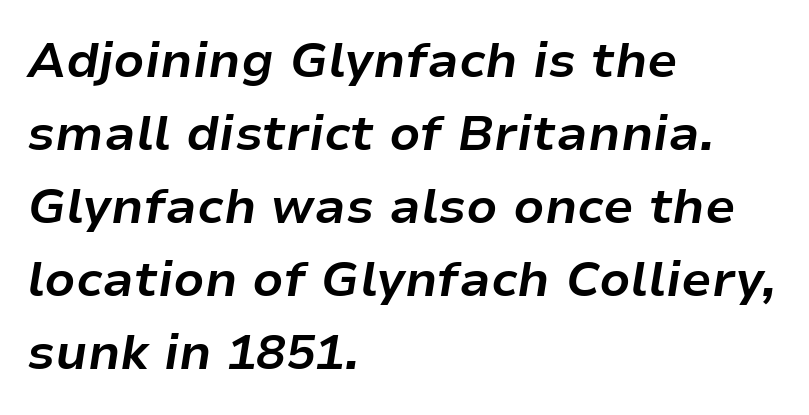
{"italic": "yes", "lean": "right", "slant_degrees": 9, "bold": "yes", "weight": "bold", "width": "normal", "stroke_contrast": "low", "x_height": "medium", "monospaced": "no", "underline": "no", "align": "left", "line_spacing": "normal", "line_spacing_ratio": 1.49, "letter_spacing": "normal", "letter_spacing_em": 0.0, "glyph_px": 49}
